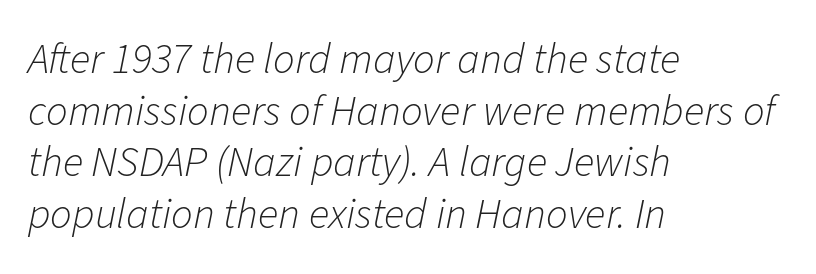
Q: Is the text bold? A: No.
Q: Is the text italic (slanted)? A: Yes, it leans right by about 11 degrees.
Q: Is the text underlined? A: No.
Q: How is the paragraph aligned? A: Left-aligned.
Q: Is the spacing between letters normal or unusually wide? A: Normal.
Q: Width (condensed, normal, or wide)? A: Normal.
Q: Stroke contrast? A: Low.
Q: x-height? A: Medium.
Q: Monospaced? A: No.
